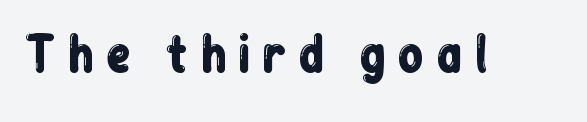
There is plenty of visible air inserted between adjacent glyphs. The face used here is proportionally spaced, like ordinary book or web type. The passage shown is not underscored anywhere. Regarding serifs, this sample does without them. The type sits square on the baseline with zero lean.
